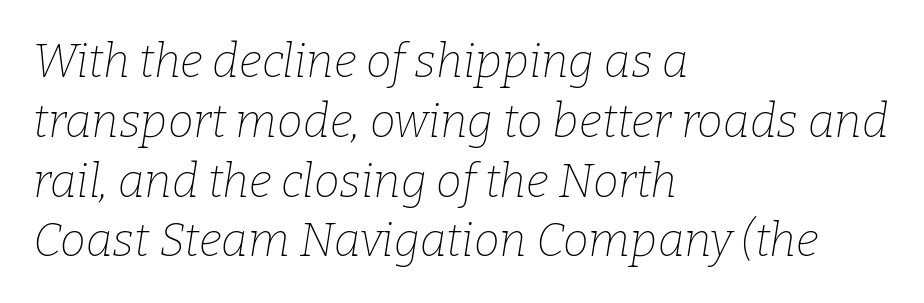
The image shows 46 px thin serif type, italic (leaning right); set left-aligned, normal line spacing (1.3x), normal letter spacing, not underlined; low stroke contrast and a medium x-height.
